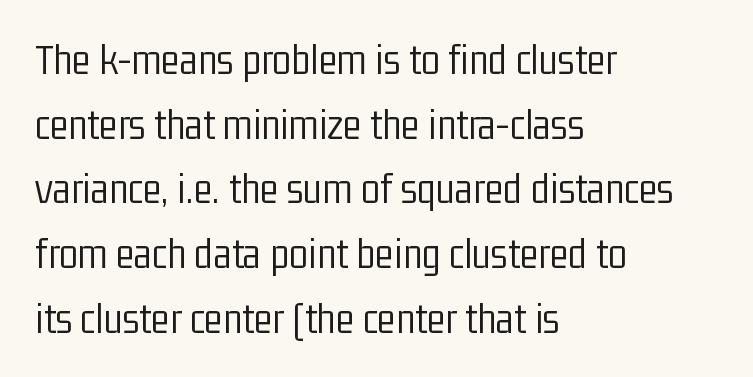
{"serif": "no", "italic": "no", "bold": "no", "weight": "light", "width": "condensed", "stroke_contrast": "low", "x_height": "medium", "monospaced": "no", "underline": "no", "align": "left", "line_spacing": "normal", "line_spacing_ratio": 1.47, "letter_spacing": "normal", "letter_spacing_em": 0.0, "glyph_px": 44}
